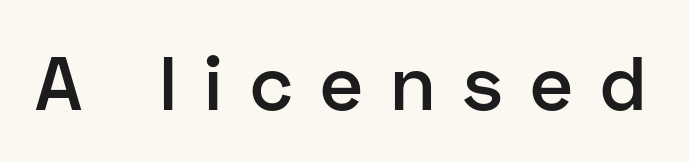
The image shows 76 px semibold sans-serif type, upright; set unusually wide letter spacing (+0.36 em), not underlined; low stroke contrast and a medium x-height.
